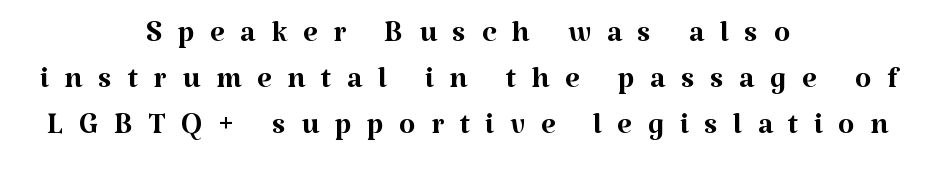
Ink coverage per letter is moderate at most. A bare baseline throughout the passage. Classification — serif. The rendering uses a small line-height, squeezing the rows.
